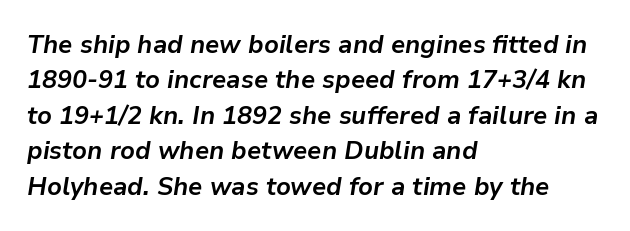
{"italic": "yes", "lean": "right", "slant_degrees": 9, "bold": "yes", "underline": "no", "align": "left", "line_spacing": "normal", "line_spacing_ratio": 1.42, "letter_spacing": "normal", "letter_spacing_em": 0.0, "glyph_px": 25}
